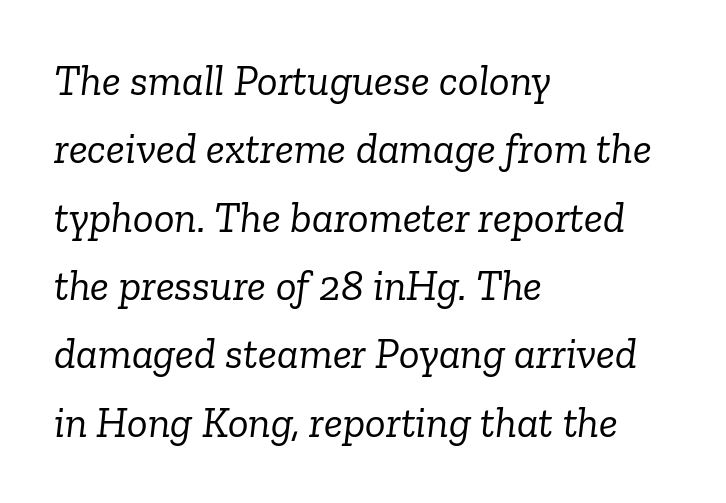
{"serif": "yes", "italic": "yes", "lean": "right", "slant_degrees": 6, "bold": "no", "weight": "light", "width": "normal", "stroke_contrast": "low", "x_height": "medium", "monospaced": "no", "underline": "no", "align": "left", "line_spacing": "normal", "line_spacing_ratio": 1.59, "letter_spacing": "normal", "letter_spacing_em": 0.0, "glyph_px": 43}
